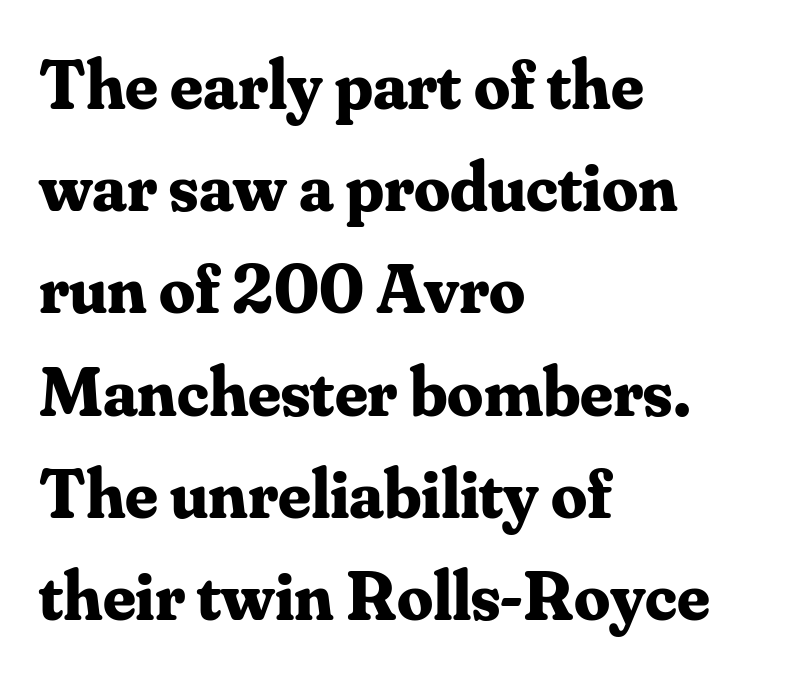
The image shows 71 px bold serif type, upright; set left-aligned, normal line spacing (1.44x), normal letter spacing, not underlined; medium stroke contrast and a small x-height.
